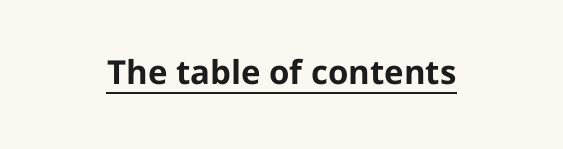
{"serif": "no", "italic": "no", "bold": "yes", "weight": "bold", "width": "normal", "stroke_contrast": "low", "x_height": "medium", "monospaced": "no", "underline": "yes", "align": "center", "letter_spacing": "normal", "letter_spacing_em": 0.0, "glyph_px": 33}
